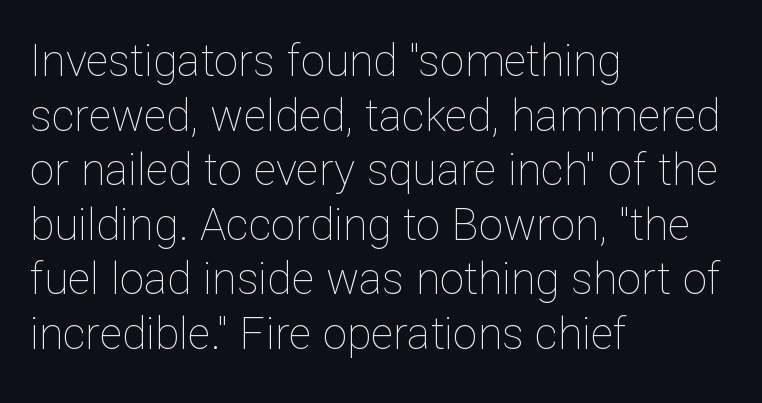
{"italic": "no", "bold": "no", "weight": "thin", "width": "normal", "stroke_contrast": "low", "x_height": "medium", "monospaced": "no", "underline": "no", "align": "left", "line_spacing_ratio": 1.24, "letter_spacing": "normal", "letter_spacing_em": 0.0, "glyph_px": 44}
